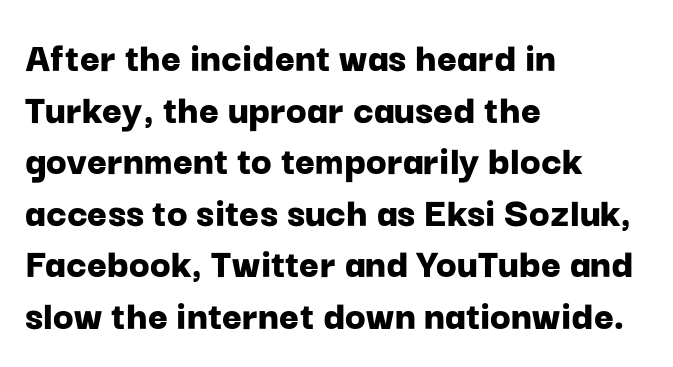
The designer went with a sans here, leaving each stem footless. Each word holds together tightly as a unit, with standard inter-letter gaps. These lines carry a lot of weight — the face is fully bold. The specimen omits any rule beneath the text block's lines.
